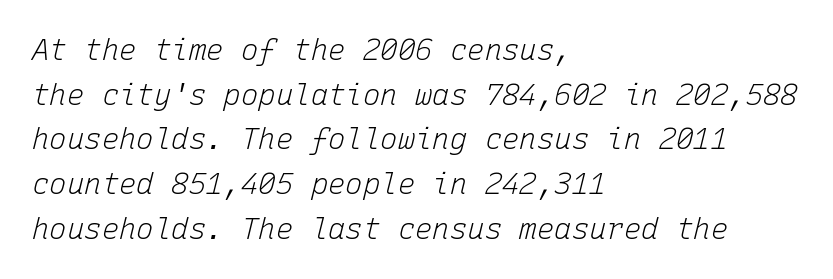
{"italic": "yes", "lean": "right", "slant_degrees": 15, "bold": "no", "weight": "light", "width": "normal", "stroke_contrast": "low", "x_height": "medium", "monospaced": "yes", "underline": "no", "align": "left", "line_spacing": "normal", "line_spacing_ratio": 1.54, "letter_spacing": "normal", "letter_spacing_em": 0.0, "glyph_px": 29}
